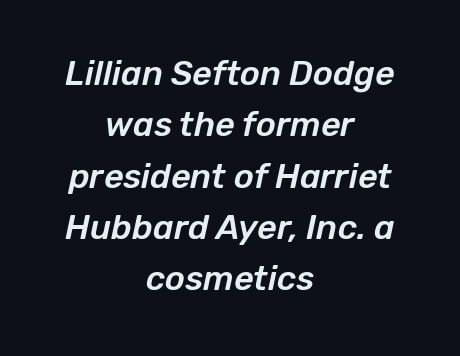
The image shows 34 px text type, italic (leaning right); set centered, normal line spacing (1.51x), normal letter spacing, not underlined; low stroke contrast and a medium x-height.
